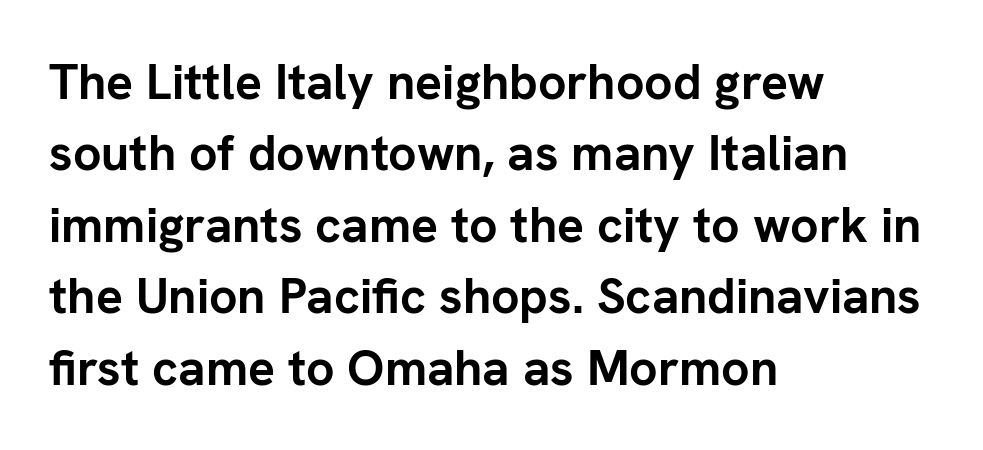
The rendering uses a moderate line-height, typical for paragraphs. The letters sit at their default tracking, neither squeezed nor spread. Beneath every word, the page is bare. Do the characters align in a grid? No, the font is proportional. The type family on display is of the sans-serif kind.
